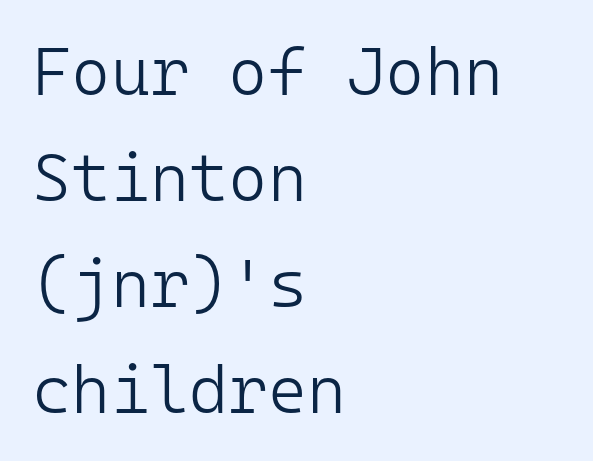
{"serif": "no", "italic": "no", "bold": "no", "weight": "light", "width": "normal", "stroke_contrast": "low", "x_height": "medium", "monospaced": "yes", "underline": "no", "align": "left", "line_spacing": "normal", "line_spacing_ratio": 1.58, "letter_spacing": "normal", "letter_spacing_em": 0.0, "glyph_px": 67}
